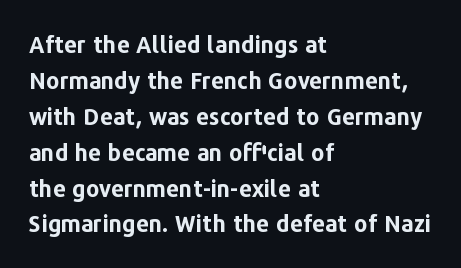
{"italic": "no", "bold": "yes", "underline": "no", "align": "left", "line_spacing": "normal", "line_spacing_ratio": 1.56, "letter_spacing": "normal", "letter_spacing_em": 0.0, "glyph_px": 23}
